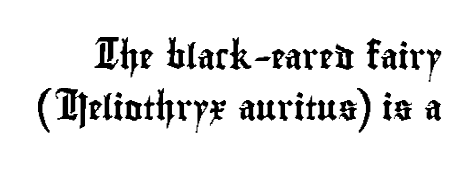
Q: Is the text italic (slanted)? A: No, it is upright.
Q: Is the text underlined? A: No.
Q: Is the spacing between letters normal or unusually wide? A: Normal.
Q: Is the spacing between lines tight, normal or loose? A: Loose.
